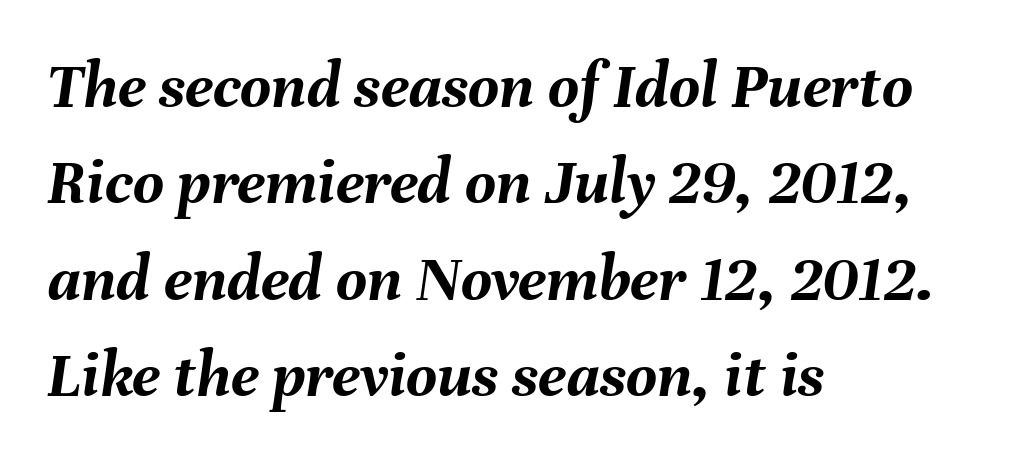
The image shows 67 px semibold type, italic (leaning right); set left-aligned, normal line spacing (1.44x), normal letter spacing, not underlined; medium stroke contrast and a medium x-height.
